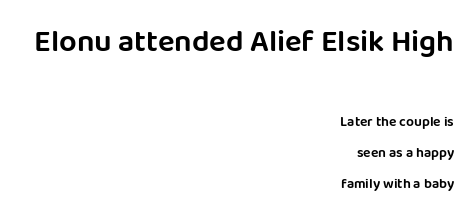
The image shows 31 px sans-serif type, upright; set right-aligned, loose line spacing (2.2x), normal letter spacing, not underlined; the first (top) block is 2.21x larger; low stroke contrast and a large x-height.
